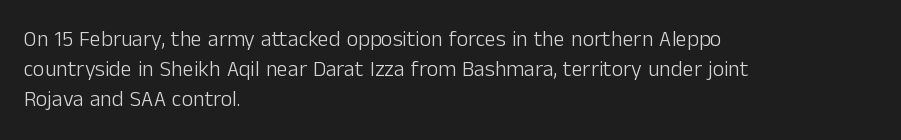
Q: Is the text bold? A: No.
Q: Is the text italic (slanted)? A: No, it is upright.
Q: Is the text underlined? A: No.
Q: How is the paragraph aligned? A: Left-aligned.
Q: Is the spacing between letters normal or unusually wide? A: Normal.
Q: Is the spacing between lines tight, normal or loose? A: Normal.
